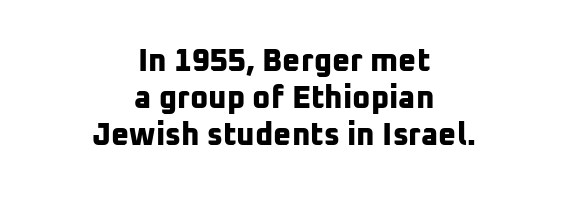
Q: Is the text bold? A: Yes.
Q: Is the typeface a serif or a sans-serif typeface? A: Sans-serif.
Q: Is the text underlined? A: No.
Q: How is the paragraph aligned? A: Centered.
Q: Is the spacing between letters normal or unusually wide? A: Normal.
Q: Width (condensed, normal, or wide)? A: Normal.
Q: Stroke contrast? A: Low.
Q: x-height? A: Medium.
Q: Monospaced? A: No.
